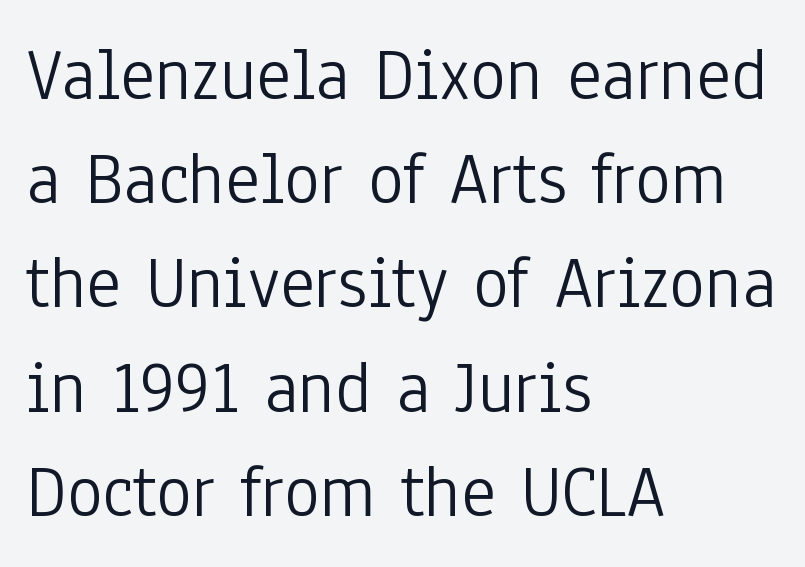
The type family on display is of the sans-serif kind. The face used here is proportionally spaced, like ordinary book or web type. The weight would be labelled regular, book, light, or lighter still. This sample keeps an unexceptional amount of space between lines. Ordinary non-slanted type is in use. In CSS terms this would be text-align: left.
